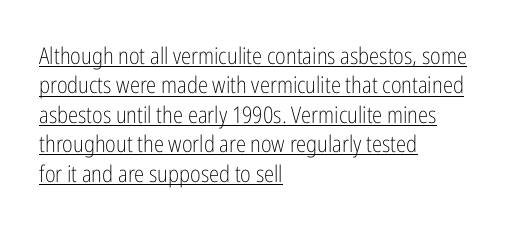
{"italic": "no", "bold": "no", "underline": "yes", "align": "left", "line_spacing": "normal", "line_spacing_ratio": 1.28, "letter_spacing": "normal", "letter_spacing_em": 0.0, "glyph_px": 23}
